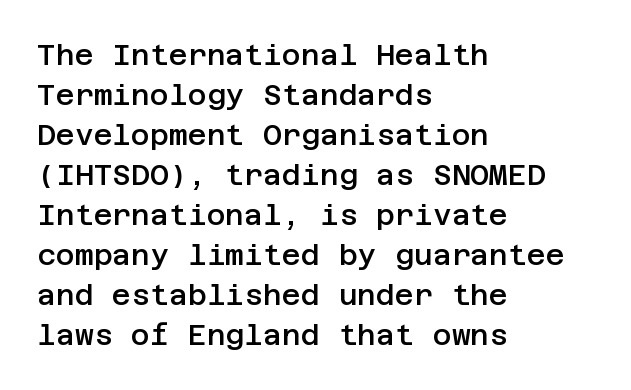
{"serif": "no", "italic": "no", "bold": "semi", "weight": "semibold", "width": "normal", "stroke_contrast": "low", "x_height": "large", "underline": "no", "align": "left", "line_spacing": "normal", "line_spacing_ratio": 1.38, "letter_spacing": "normal", "letter_spacing_em": 0.0, "glyph_px": 29}
